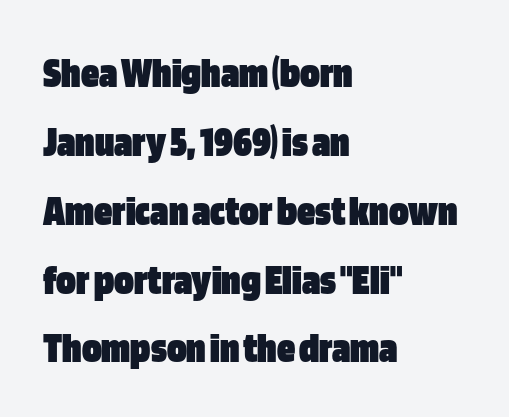
Type without underlining. Weight check: bold — yes, fully. Default kerning and tracking; the words read as compact shapes. Italic: no, the glyphs are upright roman. You could not count columns in this text — the font is proportionally spaced.
